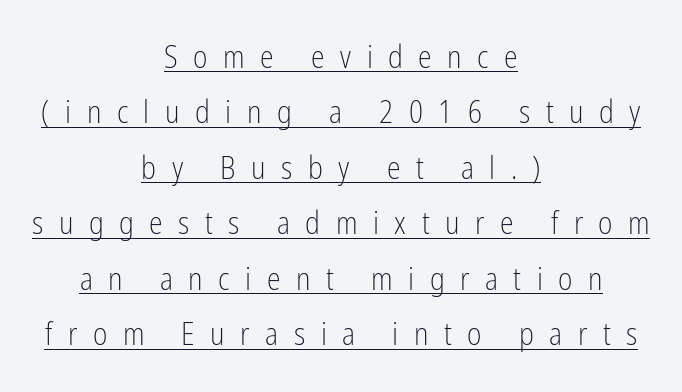
Note the varied advance widths — an 'i' is clearly narrower than an 'm'. This rendering widens character spacing well past its baseline value. Leftover space on each line is divided equally before and after the words. The cut favours lightness, reaching ordinary text weight at its darkest. The type family on display is of the sans-serif kind.
